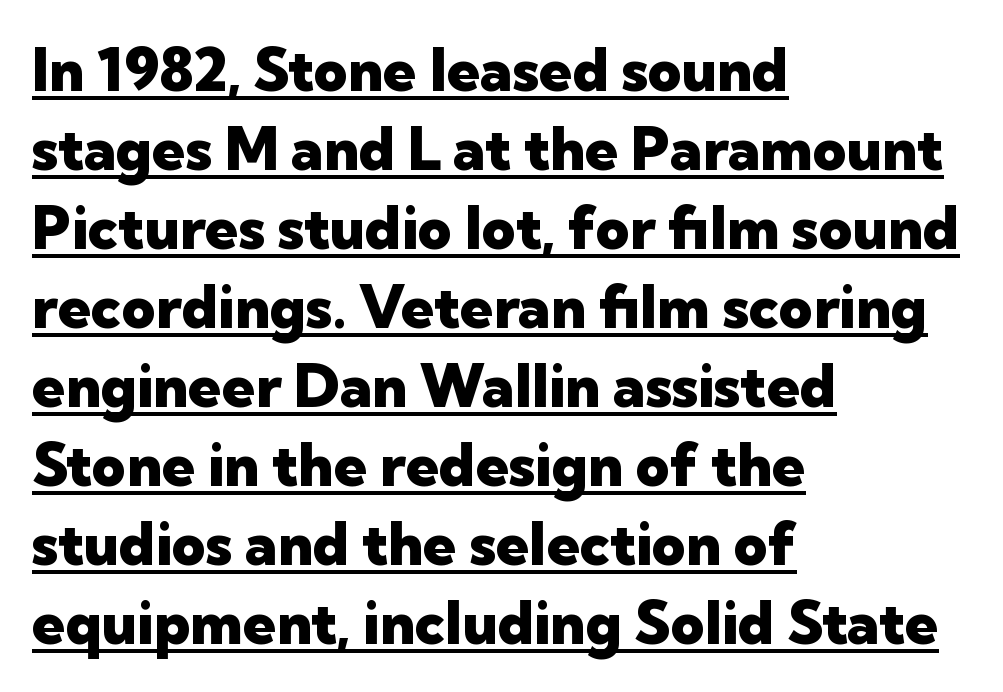
{"serif": "no", "italic": "no", "bold": "yes", "weight": "heavy", "width": "normal", "stroke_contrast": "low", "x_height": "medium", "monospaced": "no", "underline": "yes", "align": "left", "line_spacing": "normal", "line_spacing_ratio": 1.34, "letter_spacing": "normal", "letter_spacing_em": 0.0, "glyph_px": 59}
